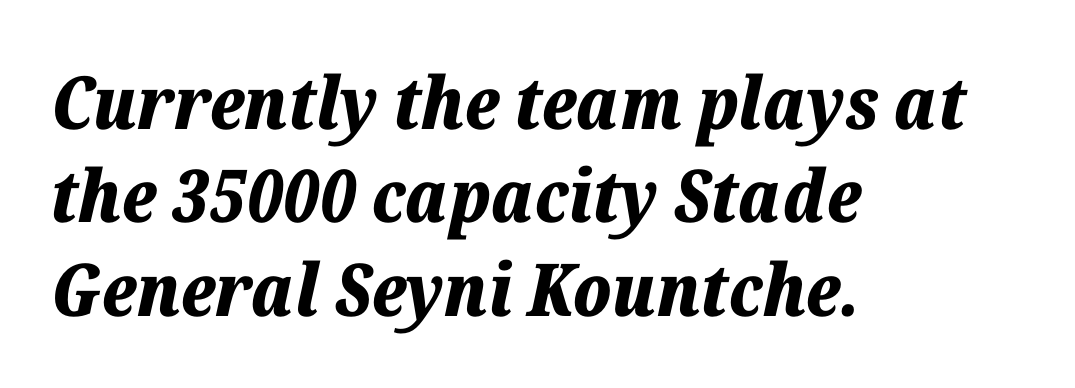
Q: Is the text bold? A: Yes.
Q: Is the text italic (slanted)? A: Yes, it leans right by about 12 degrees.
Q: Is the text underlined? A: No.
Q: How is the paragraph aligned? A: Left-aligned.
Q: Is the spacing between letters normal or unusually wide? A: Normal.
Q: Is the spacing between lines tight, normal or loose? A: Normal.
Q: Width (condensed, normal, or wide)? A: Normal.
Q: Stroke contrast? A: Low.
Q: x-height? A: Medium.
Q: Monospaced? A: No.
